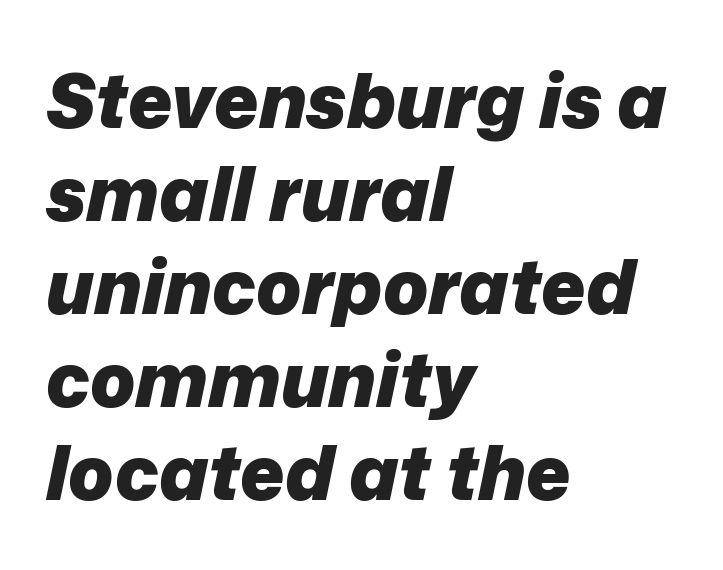
Q: Is the text bold? A: Yes.
Q: Is the text italic (slanted)? A: Yes, it leans right by about 12 degrees.
Q: Is the text underlined? A: No.
Q: How is the paragraph aligned? A: Left-aligned.
Q: Is the spacing between letters normal or unusually wide? A: Normal.
Q: Width (condensed, normal, or wide)? A: Normal.
Q: Stroke contrast? A: Low.
Q: x-height? A: Medium.
Q: Monospaced? A: No.
